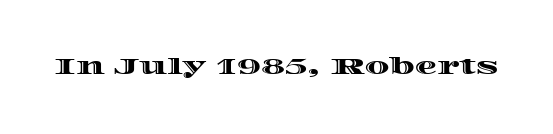
{"italic": "no", "underline": "no", "letter_spacing": "normal", "letter_spacing_em": 0.0, "glyph_px": 22}
